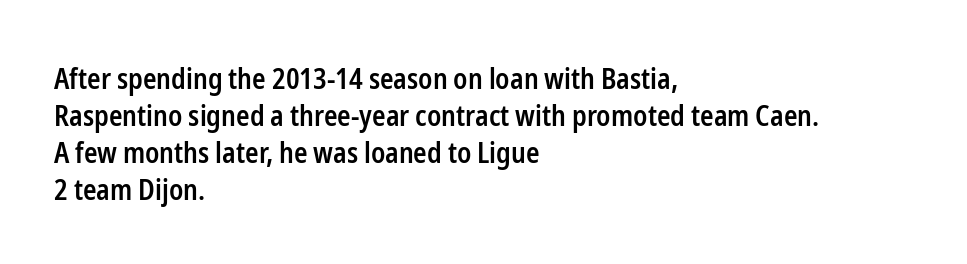
Q: Is the text bold? A: Semi-bold.
Q: Is the text italic (slanted)? A: No, it is upright.
Q: Is the typeface a serif or a sans-serif typeface? A: Sans-serif.
Q: Is the text underlined? A: No.
Q: How is the paragraph aligned? A: Left-aligned.
Q: Is the spacing between letters normal or unusually wide? A: Normal.
Q: Is the spacing between lines tight, normal or loose? A: Normal.
Q: Width (condensed, normal, or wide)? A: Condensed.
Q: Stroke contrast? A: Low.
Q: x-height? A: Medium.
Q: Monospaced? A: No.
